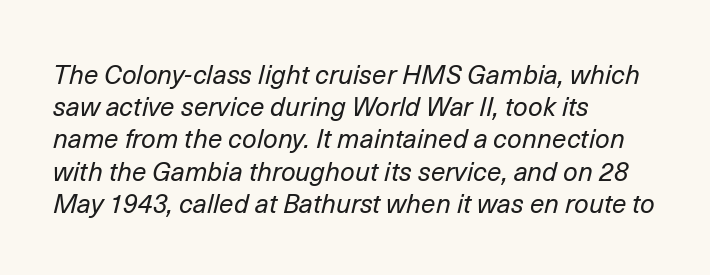
The image shows 26 px text type, italic (leaning right); set left-aligned, line spacing 1.24x, normal letter spacing, not underlined.
